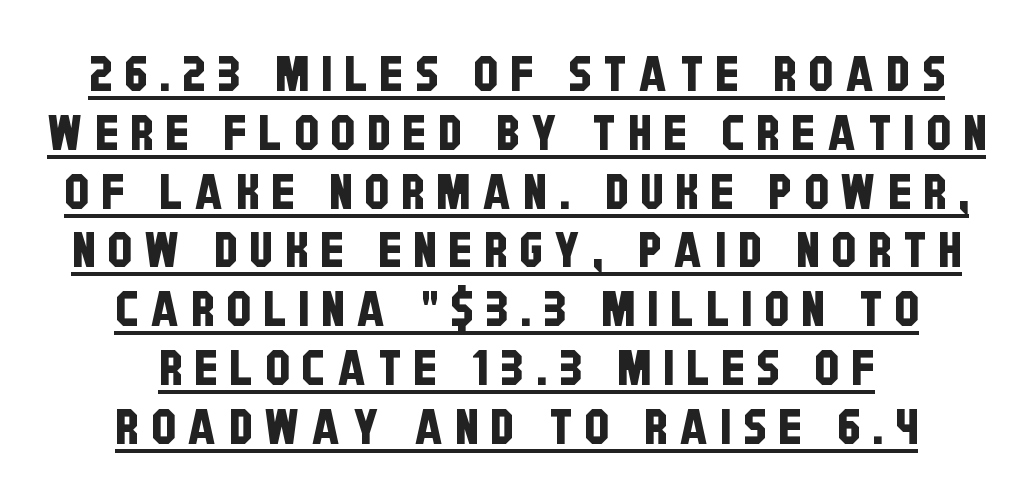
The image shows 49 px condensed sans-serif type; set line spacing 1.2x, unusually wide letter spacing (+0.25 em), underlined; low stroke contrast and a large x-height.
